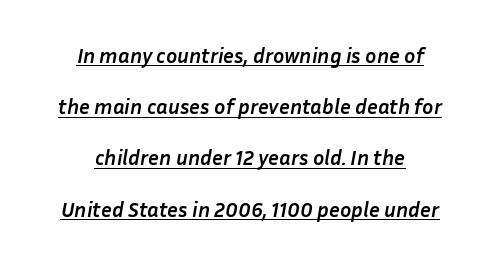
Q: Is the text bold? A: Yes.
Q: Is the text italic (slanted)? A: Yes, it leans right by about 10 degrees.
Q: Is the text underlined? A: Yes.
Q: How is the paragraph aligned? A: Centered.
Q: Is the spacing between letters normal or unusually wide? A: Normal.
Q: Is the spacing between lines tight, normal or loose? A: Loose.
